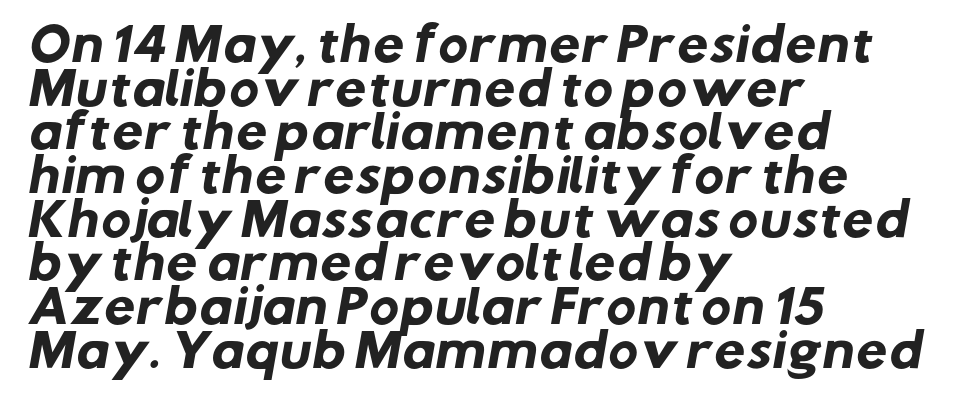
Q: Is the text bold? A: Yes.
Q: Is the typeface a serif or a sans-serif typeface? A: Sans-serif.
Q: Is the text underlined? A: No.
Q: How is the paragraph aligned? A: Left-aligned.
Q: Is the spacing between letters normal or unusually wide? A: Normal.
Q: Is the spacing between lines tight, normal or loose? A: Tight.
Q: Width (condensed, normal, or wide)? A: Normal.
Q: Stroke contrast? A: Low.
Q: x-height? A: Medium.
Q: Monospaced? A: No.
